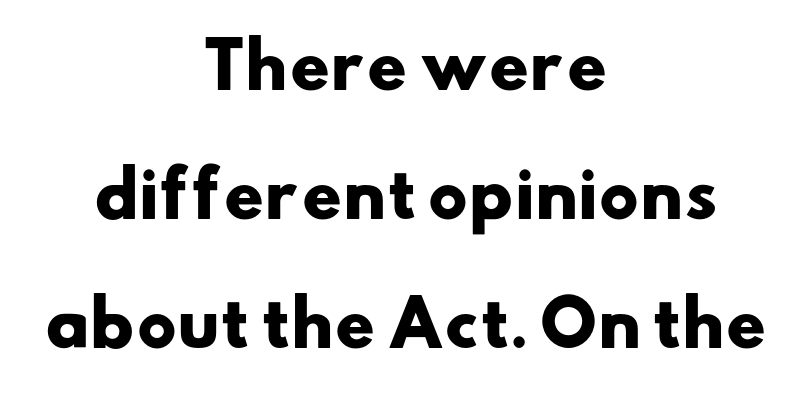
The image shows 62 px heavy, wide sans-serif type; set centered, loose line spacing (2.08x), normal letter spacing, not underlined; low stroke contrast and a small x-height.
